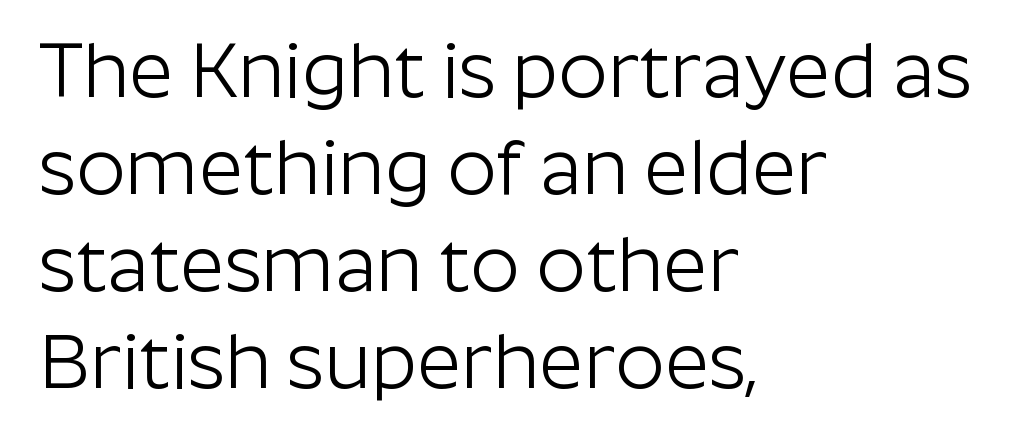
The image shows 77 px light sans-serif type, upright; set left-aligned, normal line spacing (1.26x), normal letter spacing, not underlined; low stroke contrast and a medium x-height.
